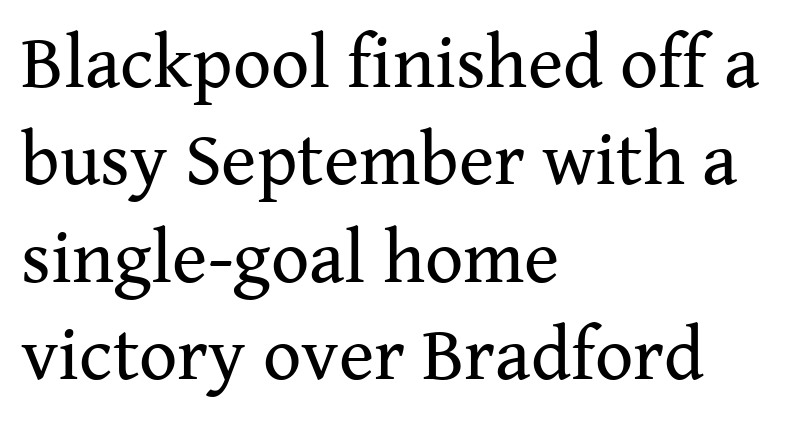
{"serif": "yes", "italic": "no", "bold": "no", "weight": "regular", "width": "normal", "stroke_contrast": "medium", "x_height": "medium", "monospaced": "no", "underline": "no", "align": "left", "line_spacing": "normal", "line_spacing_ratio": 1.3, "letter_spacing": "normal", "letter_spacing_em": 0.0, "glyph_px": 75}
